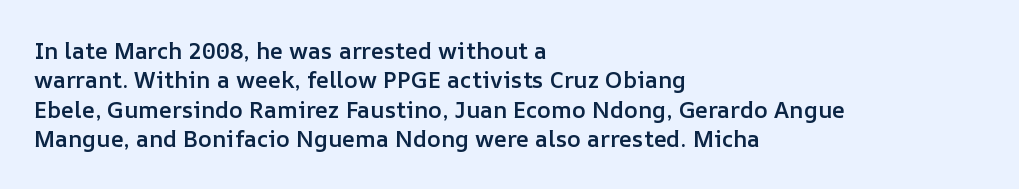
The image shows 23 px text type, upright; set left-aligned, normal line spacing (1.28x), normal letter spacing, not underlined.
